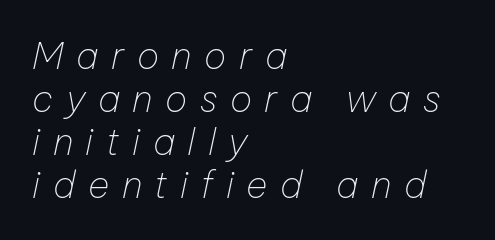
{"italic": "yes", "lean": "right", "slant_degrees": 12, "bold": "no", "weight": "thin", "width": "normal", "stroke_contrast": "low", "x_height": "medium", "monospaced": "no", "underline": "no", "align": "left", "line_spacing_ratio": 1.16, "letter_spacing": "wide", "letter_spacing_em": 0.34, "glyph_px": 37}
